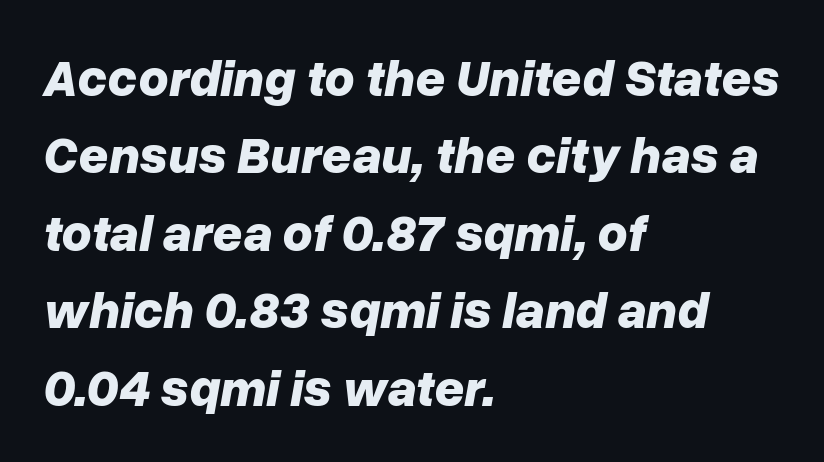
The typography opts for an oblique posture over an upright one. The tracking reads as untouched default to a designer's eye. Set as a true bold cut, around the 700 mark. The block of text has a typical density, with ordinary space between rows. The foot of each line stays bare and open. Every row of glyphs begins at an identical x-position on the left.
